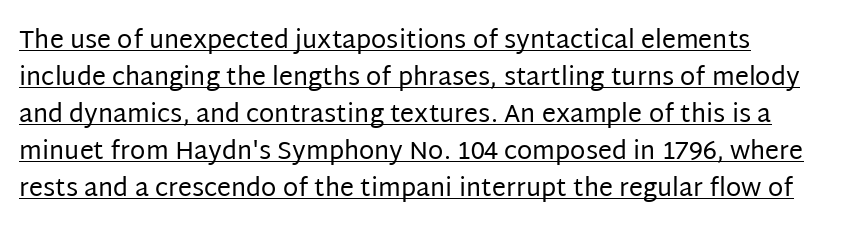
The image shows 25 px text type, upright; set normal line spacing (1.48x), normal letter spacing, underlined.
